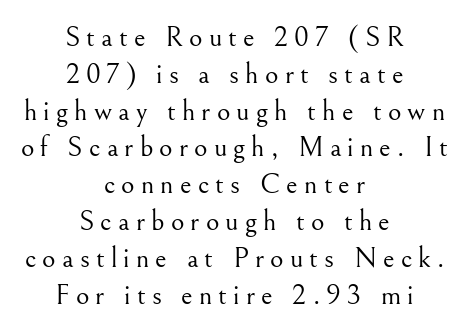
Q: Is the text bold? A: No.
Q: Is the text italic (slanted)? A: No, it is upright.
Q: Is the typeface a serif or a sans-serif typeface? A: Serif.
Q: Is the text underlined? A: No.
Q: How is the paragraph aligned? A: Centered.
Q: Is the spacing between letters normal or unusually wide? A: Unusually wide.
Q: Is the spacing between lines tight, normal or loose? A: Normal.
Q: Width (condensed, normal, or wide)? A: Normal.
Q: Stroke contrast? A: Medium.
Q: x-height? A: Small.
Q: Monospaced? A: No.
